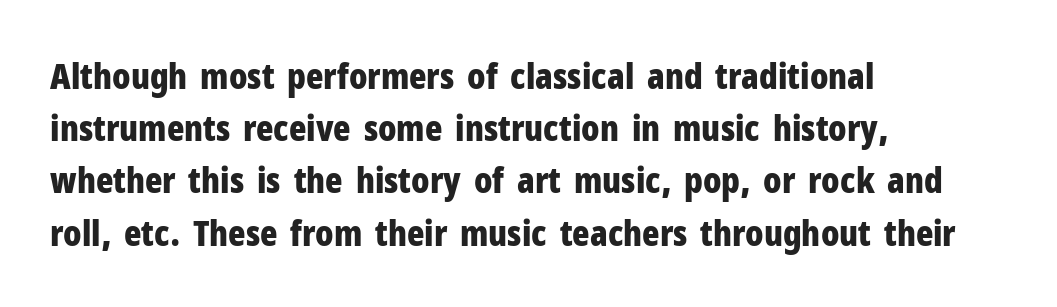
{"serif": "no", "italic": "no", "bold": "yes", "weight": "bold", "width": "condensed", "stroke_contrast": "low", "x_height": "medium", "monospaced": "no", "underline": "no", "align": "left", "line_spacing": "normal", "line_spacing_ratio": 1.45, "letter_spacing": "normal", "letter_spacing_em": 0.0, "glyph_px": 36}
